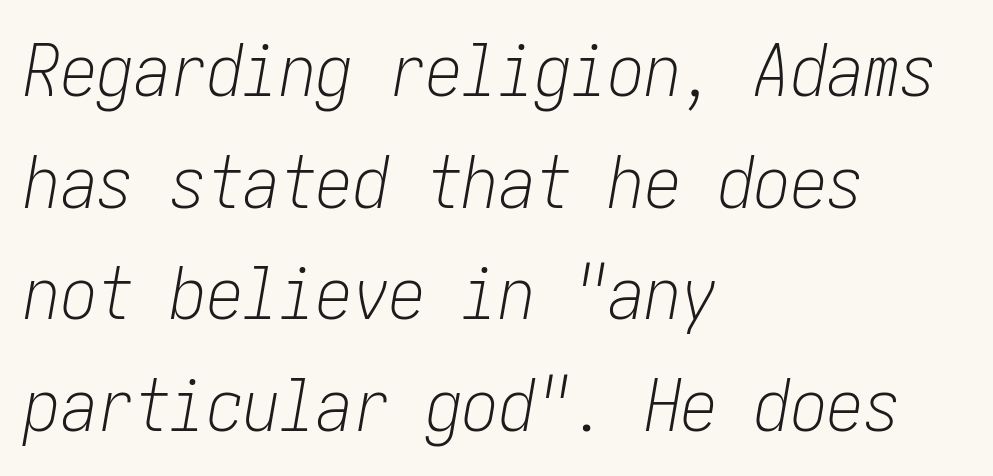
{"italic": "yes", "lean": "right", "slant_degrees": 10, "bold": "no", "weight": "light", "width": "condensed", "stroke_contrast": "low", "x_height": "medium", "underline": "no", "align": "left", "line_spacing": "normal", "line_spacing_ratio": 1.53, "letter_spacing": "normal", "letter_spacing_em": 0.0, "glyph_px": 73}
